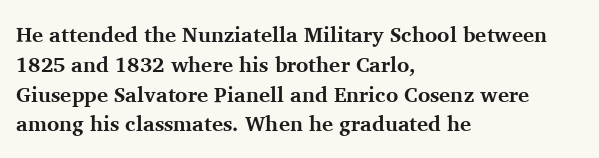
The image shows 21 px bold type, upright; set left-aligned, normal line spacing (1.42x), normal letter spacing, not underlined.
